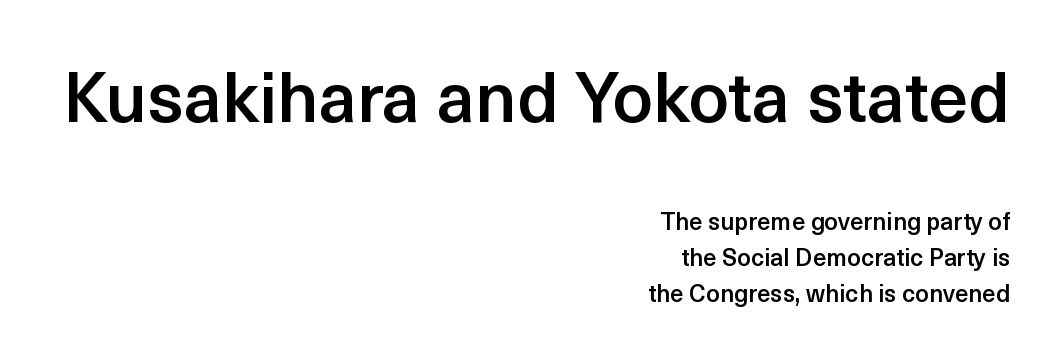
Q: Is the text bold? A: Semi-bold.
Q: Is the text italic (slanted)? A: No, it is upright.
Q: Is the typeface a serif or a sans-serif typeface? A: Sans-serif.
Q: Is the text underlined? A: No.
Q: How is the paragraph aligned? A: Right-aligned.
Q: Is the spacing between letters normal or unusually wide? A: Normal.
Q: Is the spacing between lines tight, normal or loose? A: Normal.
Q: Which block of text is set in a larger size, the first (top) or the second (bottom)? A: The first (top) one.
Q: Width (condensed, normal, or wide)? A: Normal.
Q: x-height? A: Medium.
Q: Monospaced? A: No.
